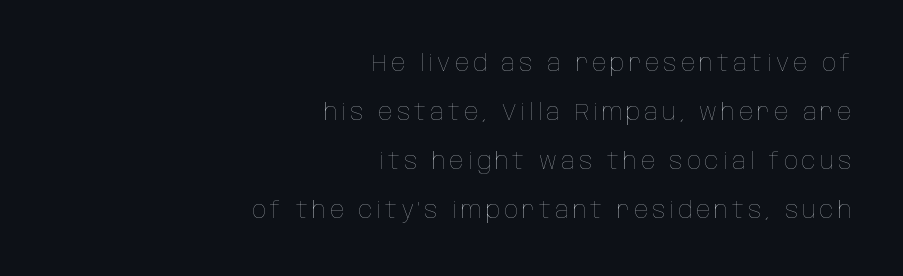
The specimen reads as upright at a glance. Stems here are at most as thick as an everyday book face. Horizontal bands of white between lines are thick stripes. The ragged edge is on the left, which tells us the setting is flush right. Honestly, there is no underline to notice here at all.
